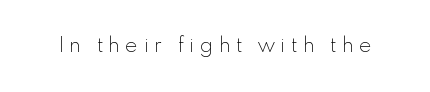
The image shows 21 px text type, upright; set unusually wide letter spacing (+0.27 em), not underlined.
